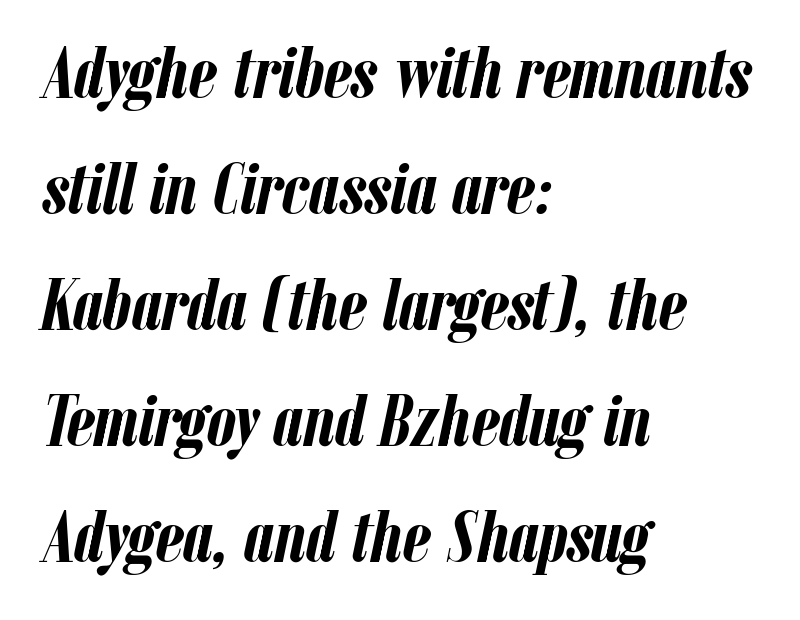
The rendering uses natural spacing where letterforms have individual widths. The gaps between neighbouring characters are ordinary and unremarkable. The passage shown is not underscored anywhere. Left-aligned paragraph, ragged on the right. This sample keeps an unexceptional amount of space between lines.
